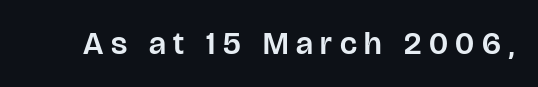
Posture: upright roman. The passage shown has open, widely tracked lettering throughout. Note: no serifs on the glyphs. Each letter keeps its own natural width here, so spacing adapts to shape.
